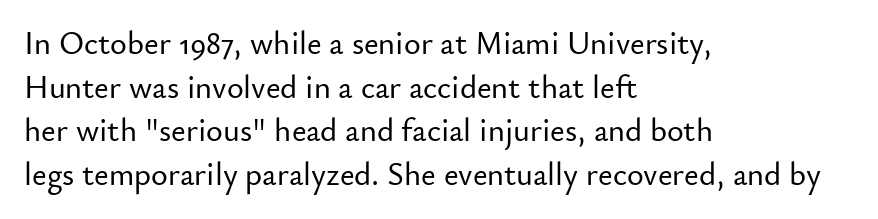
Q: Is the text italic (slanted)? A: No, it is upright.
Q: Is the typeface a serif or a sans-serif typeface? A: Sans-serif.
Q: Is the text underlined? A: No.
Q: How is the paragraph aligned? A: Left-aligned.
Q: Is the spacing between letters normal or unusually wide? A: Normal.
Q: Is the spacing between lines tight, normal or loose? A: Normal.
Q: Width (condensed, normal, or wide)? A: Normal.
Q: Stroke contrast? A: Low.
Q: x-height? A: Small.
Q: Monospaced? A: No.
